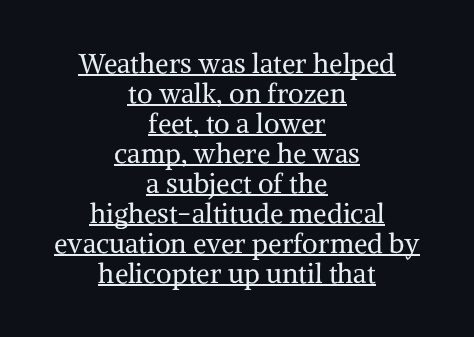
The image shows 27 px text type, upright; set centered, tight line spacing (1.11x), normal letter spacing, underlined.
